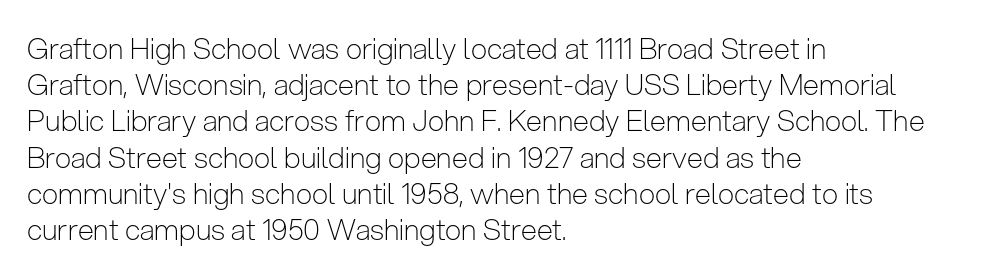
Q: Is the text bold? A: No.
Q: Is the text italic (slanted)? A: No, it is upright.
Q: Is the typeface a serif or a sans-serif typeface? A: Sans-serif.
Q: Is the text underlined? A: No.
Q: How is the paragraph aligned? A: Left-aligned.
Q: Is the spacing between letters normal or unusually wide? A: Normal.
Q: Is the spacing between lines tight, normal or loose? A: Normal.
Q: Width (condensed, normal, or wide)? A: Condensed.
Q: Stroke contrast? A: Low.
Q: x-height? A: Medium.
Q: Monospaced? A: No.
